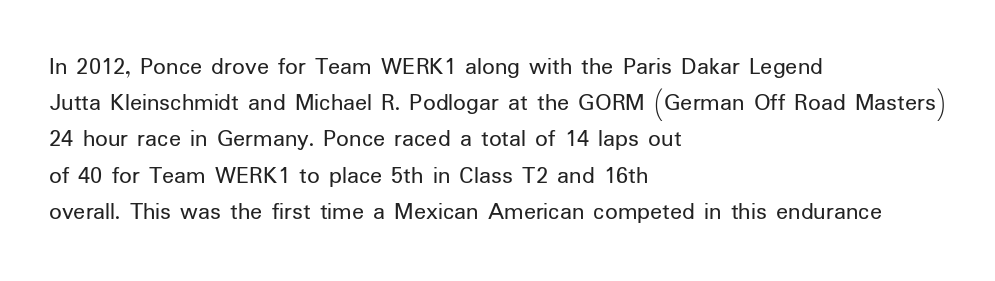
Q: Is the text bold? A: No.
Q: Is the text italic (slanted)? A: No, it is upright.
Q: Is the text underlined? A: No.
Q: How is the paragraph aligned? A: Left-aligned.
Q: Is the spacing between letters normal or unusually wide? A: Normal.
Q: Is the spacing between lines tight, normal or loose? A: Normal.
